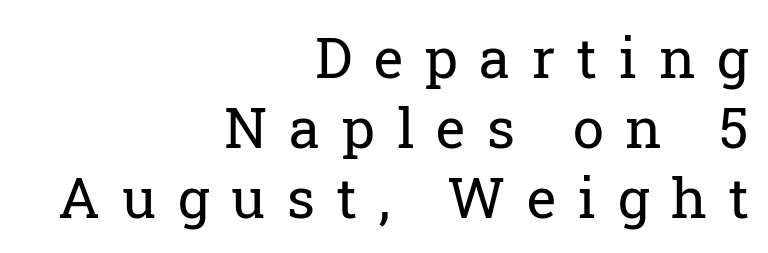
The image shows 56 px regular-weight serif type, upright; set right-aligned, normal line spacing (1.25x), unusually wide letter spacing (+0.39 em), not underlined; low stroke contrast and a medium x-height.
